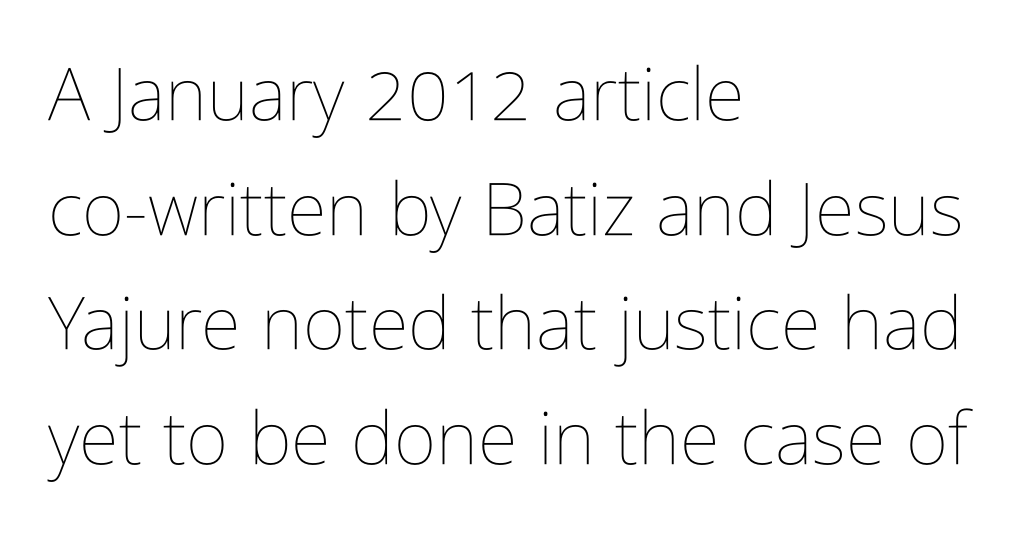
Glyph-to-glyph distance matches everyday printed text. A typesetter would call this leading conventional body-copy spacing. Here the designer chose a conventional face with non-uniform glyph widths. Ascenders rise straight up at ninety degrees. The strip under each line holds only bare page. Horizontal alignment here is leftward, the default for most running prose.
